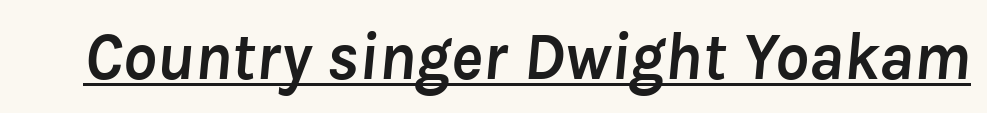
Q: Is the text bold? A: Yes.
Q: Is the text italic (slanted)? A: Yes, it leans right by about 8 degrees.
Q: Is the text underlined? A: Yes.
Q: Is the spacing between letters normal or unusually wide? A: Normal.
Q: Width (condensed, normal, or wide)? A: Normal.
Q: Stroke contrast? A: Low.
Q: x-height? A: Medium.
Q: Monospaced? A: No.
